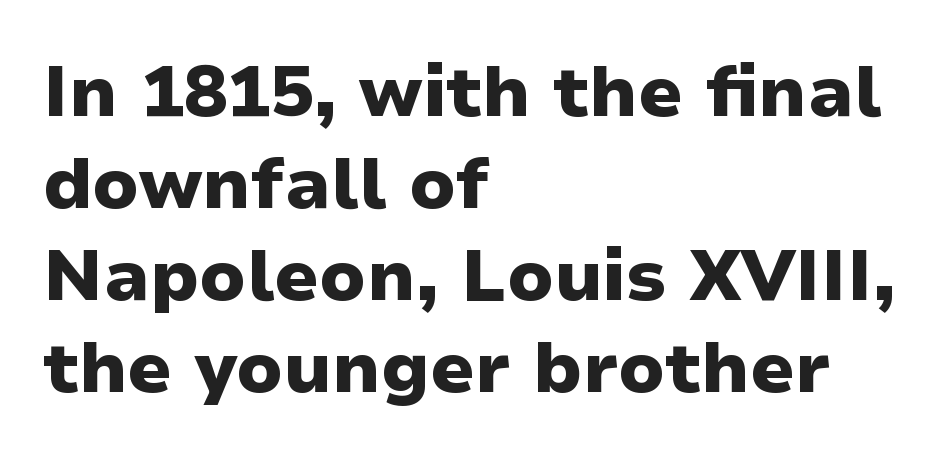
The image shows 72 px heavy sans-serif type, upright; set left-aligned, normal line spacing (1.28x), normal letter spacing, not underlined; low stroke contrast and a medium x-height.
